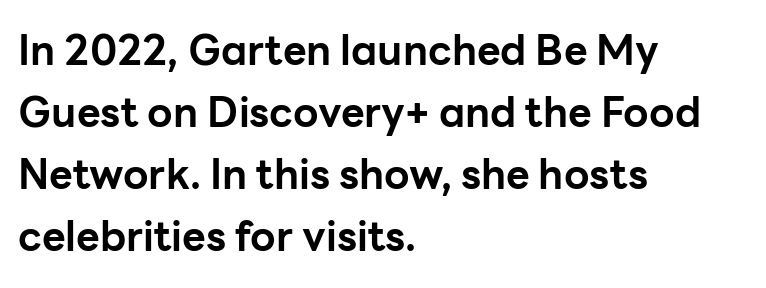
{"serif": "no", "italic": "no", "bold": "yes", "weight": "bold", "width": "normal", "stroke_contrast": "low", "x_height": "medium", "monospaced": "no", "underline": "no", "align": "left", "line_spacing": "normal", "line_spacing_ratio": 1.51, "letter_spacing": "normal", "letter_spacing_em": 0.0, "glyph_px": 41}
